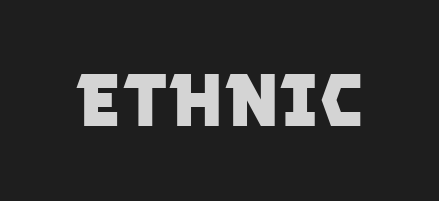
Q: Is the text bold? A: Yes.
Q: Is the typeface a serif or a sans-serif typeface? A: Sans-serif.
Q: Is the text underlined? A: No.
Q: Is the spacing between letters normal or unusually wide? A: Normal.
Q: Width (condensed, normal, or wide)? A: Normal.
Q: Stroke contrast? A: Low.
Q: x-height? A: Large.
Q: Monospaced? A: No.
